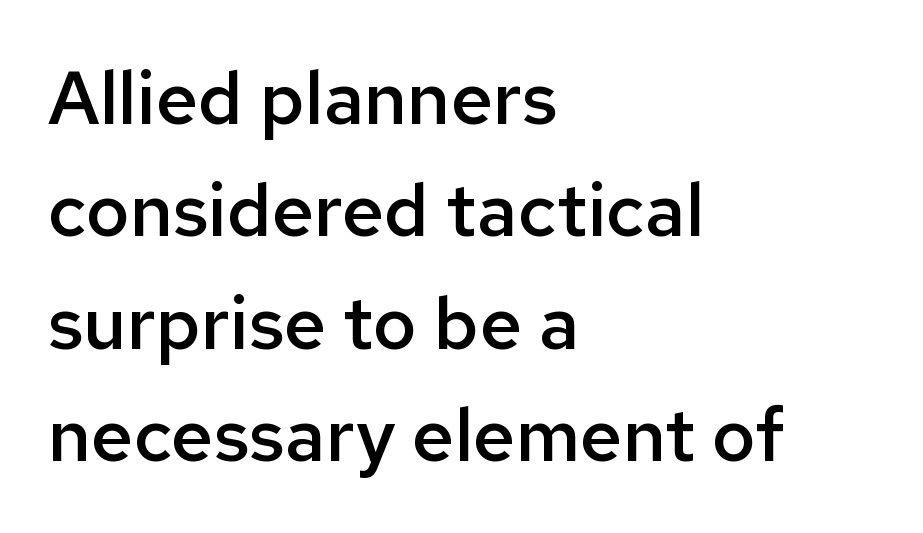
Default kerning and tracking; the words read as compact shapes. Tall strokes in this sample are plumb rather than angled. This rendering features lettering with no underline. Note the varied advance widths — an 'i' is clearly narrower than an 'm'. Font category for this specimen: sans-serif.
